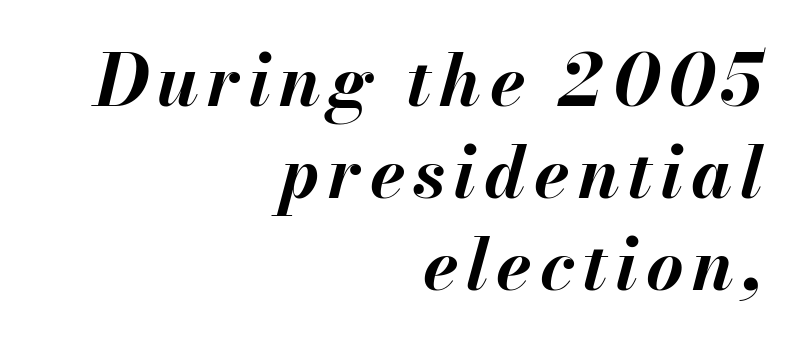
Q: Is the text bold? A: Yes.
Q: Is the text italic (slanted)? A: Yes, it leans right by about 13 degrees.
Q: Is the text underlined? A: No.
Q: How is the paragraph aligned? A: Right-aligned.
Q: Is the spacing between lines tight, normal or loose? A: Normal.
Q: Width (condensed, normal, or wide)? A: Normal.
Q: Stroke contrast? A: Medium.
Q: x-height? A: Small.
Q: Monospaced? A: No.
